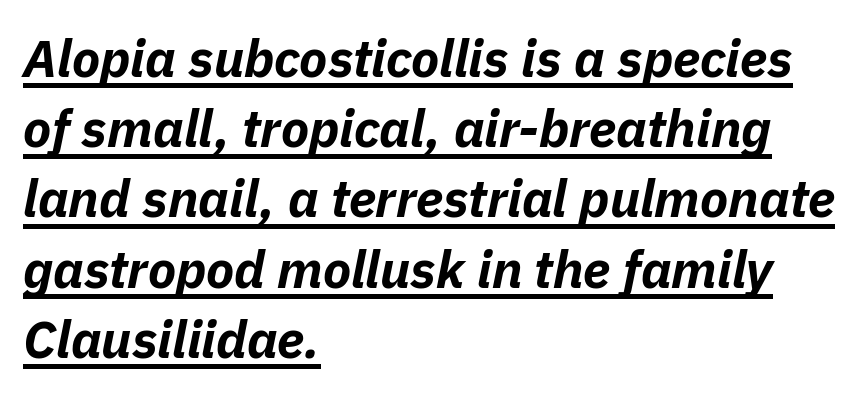
Look at the tracking — it's just the regular setting, nothing added. Successive baselines arrive at the customary interval. Each line starts at the same left margin while the right side varies. Proportional: the letters do not fall into vertical columns. A continuous stroke trails under the words, as in a hyperlink.
